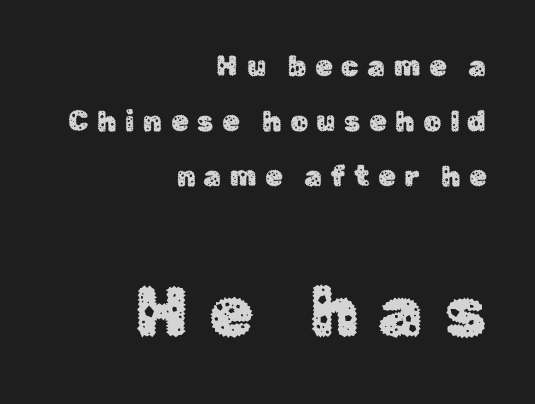
Style check: upright. Letters rest on an invisible, unmarked baseline. Proportional: the letters do not fall into vertical columns. This sample uses expanded letter spacing, leaving extra air between glyphs.
